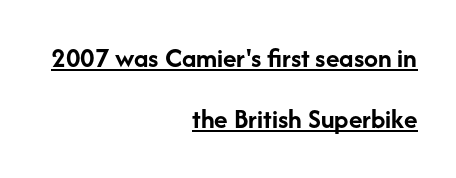
This rendering employs a face without finishing strokes, i.e., a sans-serif. Underlined type. Typesetter's note: full bold, strokes at maximum text heaviness. Honestly, the letter spacing is just normal — you wouldn't notice it. Honestly, the rows look like they've been pulled way apart. Looks like regular typesetting: each glyph gets only the width it needs.
